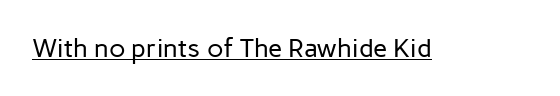
The image shows 26 px text type, upright; set normal letter spacing, underlined.
